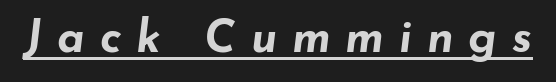
{"italic": "yes", "lean": "right", "slant_degrees": 7, "bold": "yes", "weight": "bold", "width": "wide", "stroke_contrast": "low", "x_height": "small", "monospaced": "no", "underline": "yes", "letter_spacing": "wide", "letter_spacing_em": 0.33, "glyph_px": 45}
